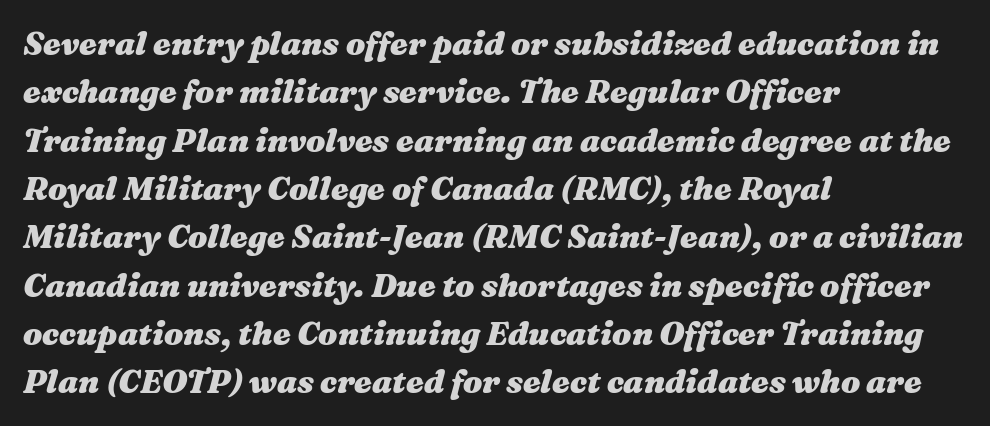
Quick note: interline space is typical. The rendering uses a bold face; every stroke is thick and dark. Caption: multi-line text, flush left, ragged right. Do the characters align in a grid? No, the font is proportional. Characters follow at the spacing the type designer built in. Yep, that's italic — everything's leaning.
